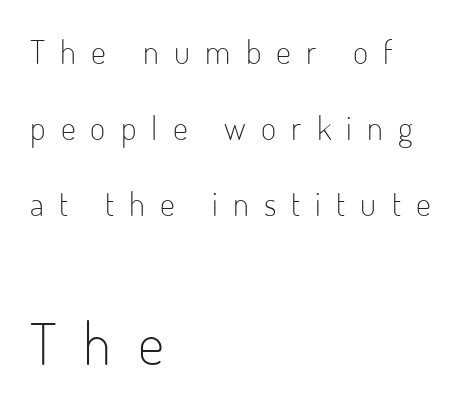
How would I describe the line gaps? Wide and relaxed. Is there any slant? The stems are plumb. The second block has been scaled up relative to the first. Stems here are at most as thick as an everyday book face.
